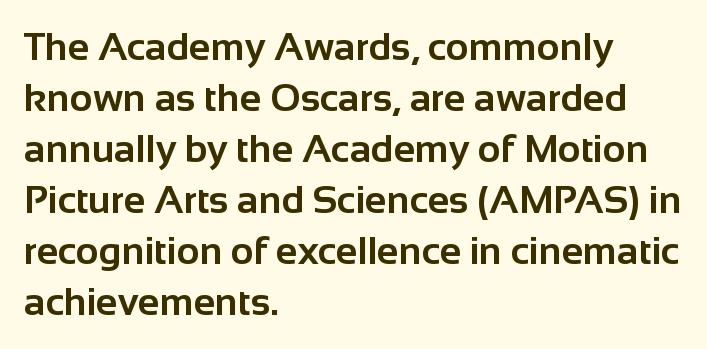
{"serif": "no", "italic": "no", "bold": "yes", "weight": "bold", "width": "normal", "stroke_contrast": "low", "x_height": "medium", "monospaced": "no", "underline": "no", "align": "left", "line_spacing": "normal", "line_spacing_ratio": 1.31, "letter_spacing": "normal", "letter_spacing_em": 0.0, "glyph_px": 39}
